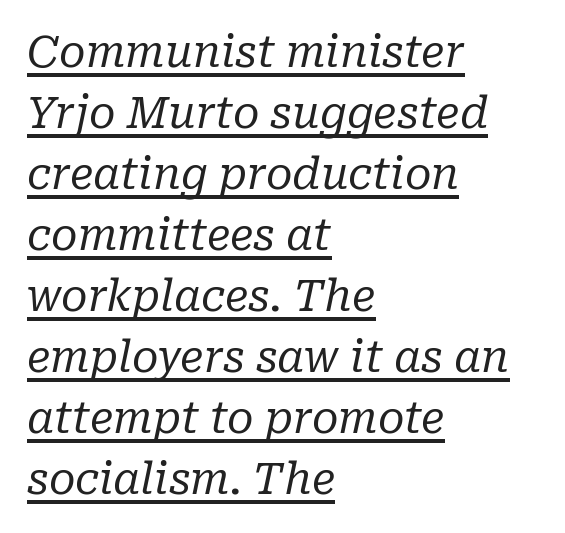
Every row of glyphs begins at an identical x-position on the left. This sample carries an underscore along the baseline area. A typesetter would call this proportional, since set widths differ per character. The tracking reads as untouched default to a designer's eye.
